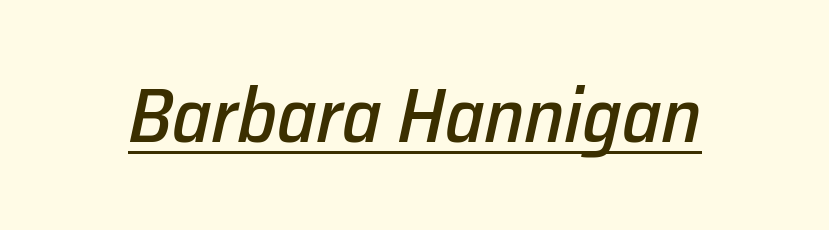
The image shows 77 px text type, italic (leaning right); set normal letter spacing, underlined; low stroke contrast and a medium x-height.
